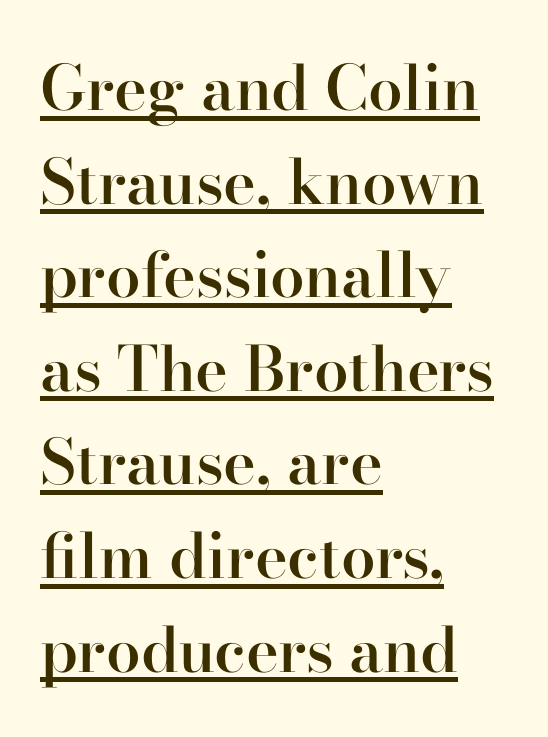
A typesetter would call this proportional, since set widths differ per character. These lines stack with their left ends in a neat column. Caption: standard tracking, unaltered. This is moderately heavy type, rendered in semibold. Every character sits straight up, as roman type does. The face used here appears with an underline applied.
